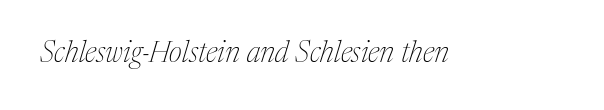
Italic? Definitely — the glyphs are oblique. Each word holds together tightly as a unit, with standard inter-letter gaps. Bare-footed words on every line. The text was rendered using a seriffed face with decorative stroke endings. Looks like regular typesetting: each glyph gets only the width it needs.
